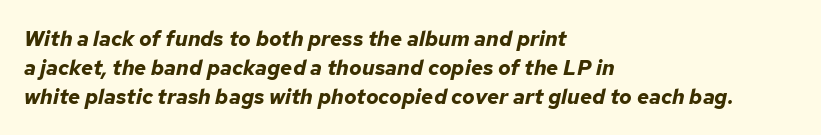
The sample has been set heavy, in full bold. Standard letterfit; no display-style spreading of the glyphs. This is oblique type, the kind used for emphasis or titles. Beneath every word, the page is bare. The passage shown stacks its lines at a standard gap.
